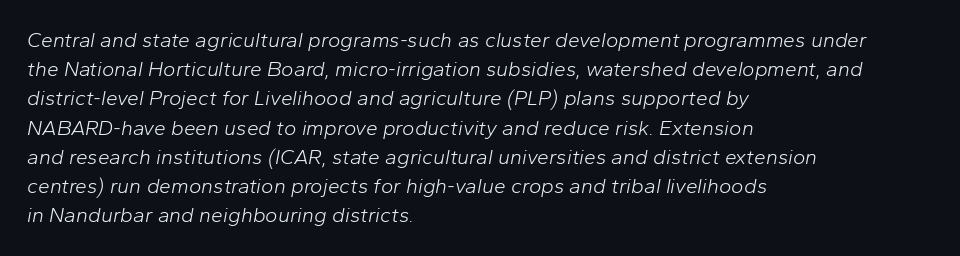
{"italic": "yes", "lean": "right", "slant_degrees": 10, "bold": "no", "underline": "no", "align": "left", "line_spacing": "normal", "line_spacing_ratio": 1.39, "letter_spacing": "normal", "letter_spacing_em": 0.0, "glyph_px": 21}
